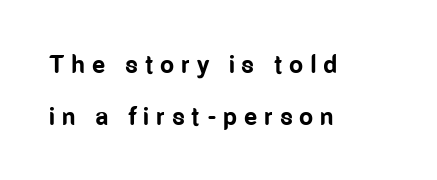
{"italic": "no", "bold": "yes", "underline": "no", "align": "left", "line_spacing": "loose", "line_spacing_ratio": 2.08, "letter_spacing": "wide", "letter_spacing_em": 0.27, "glyph_px": 25}
